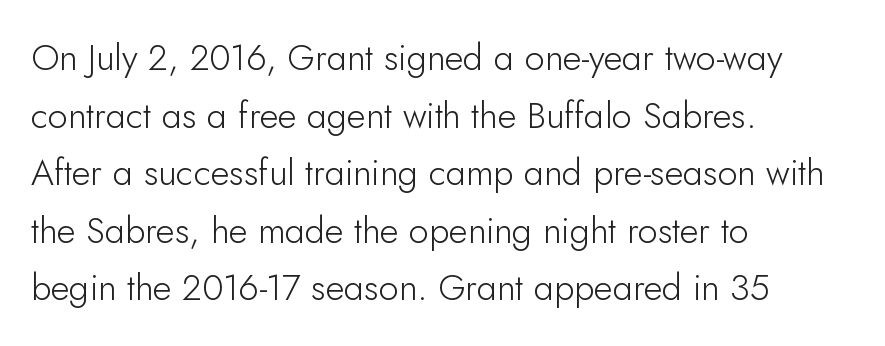
{"serif": "no", "italic": "no", "bold": "no", "weight": "light", "width": "normal", "stroke_contrast": "low", "x_height": "small", "monospaced": "no", "underline": "no", "align": "left", "line_spacing": "normal", "line_spacing_ratio": 1.6, "letter_spacing": "normal", "letter_spacing_em": 0.0, "glyph_px": 36}
